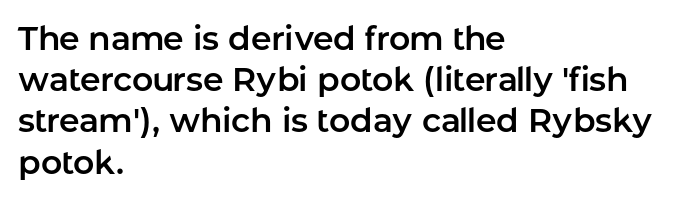
The image shows 33 px sans-serif type, upright; set left-aligned, normal line spacing (1.25x), normal letter spacing, not underlined; low stroke contrast and a medium x-height.
